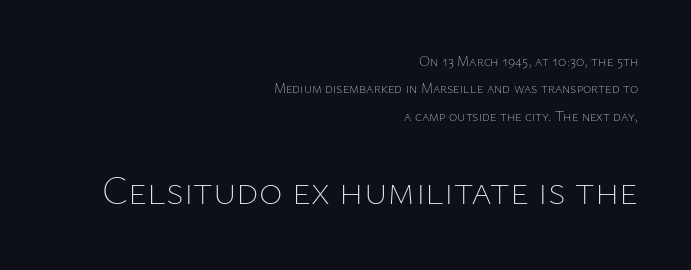
{"italic": "no", "bold": "no", "weight": "thin", "width": "normal", "stroke_contrast": "low", "x_height": "medium", "monospaced": "no", "underline": "no", "align": "right", "line_spacing": "loose", "line_spacing_ratio": 1.96, "letter_spacing": "normal", "letter_spacing_em": 0.0, "larger_block": "second", "size_ratio": 2.86, "glyph_px": 40}
